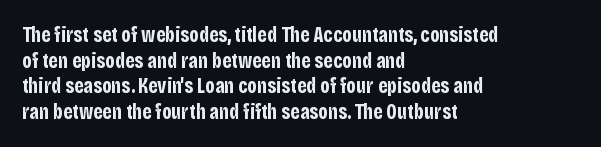
The image shows 21 px bold type, upright; set left-aligned, line spacing 1.22x, normal letter spacing, not underlined.
